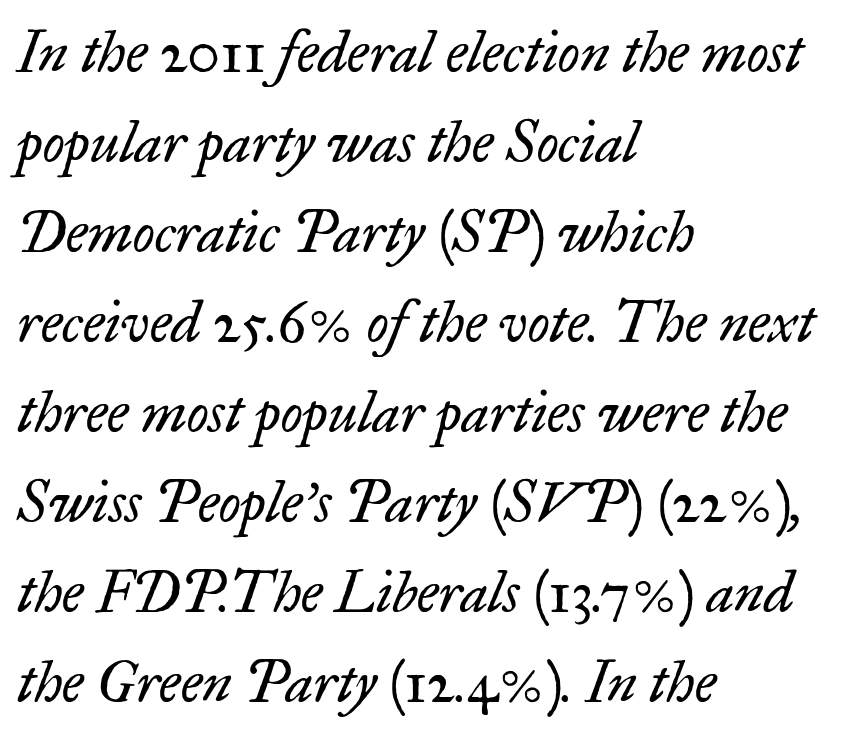
The image shows 57 px regular-weight serif type, italic (leaning right); set left-aligned, normal line spacing (1.58x), normal letter spacing, not underlined; low stroke contrast and a small x-height.
